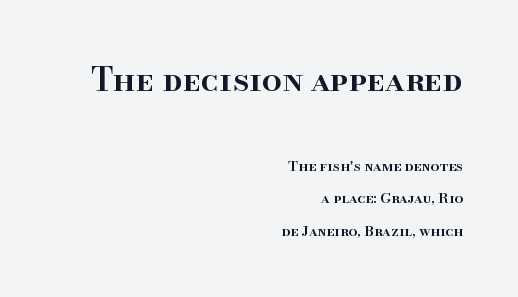
Q: Is the text bold? A: Semi-bold.
Q: Is the text italic (slanted)? A: No, it is upright.
Q: Is the typeface a serif or a sans-serif typeface? A: Serif.
Q: Is the text underlined? A: No.
Q: How is the paragraph aligned? A: Right-aligned.
Q: Is the spacing between letters normal or unusually wide? A: Normal.
Q: Is the spacing between lines tight, normal or loose? A: Loose.
Q: Which block of text is set in a larger size, the first (top) or the second (bottom)? A: The first (top) one.
Q: Width (condensed, normal, or wide)? A: Normal.
Q: Stroke contrast? A: High.
Q: x-height? A: Small.
Q: Monospaced? A: No.
